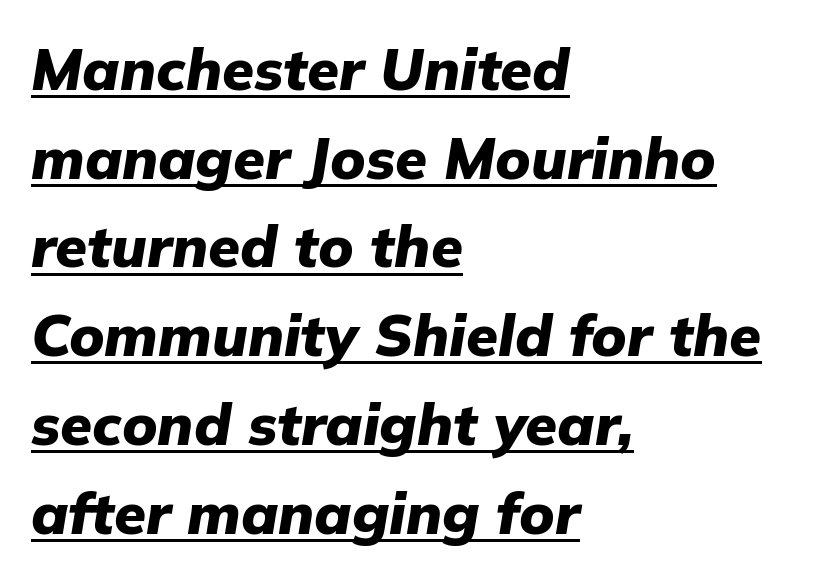
{"italic": "yes", "lean": "right", "slant_degrees": 9, "bold": "yes", "weight": "heavy", "width": "normal", "stroke_contrast": "low", "x_height": "medium", "monospaced": "no", "underline": "yes", "align": "left", "line_spacing": "normal", "line_spacing_ratio": 1.53, "letter_spacing": "normal", "letter_spacing_em": 0.0, "glyph_px": 58}
